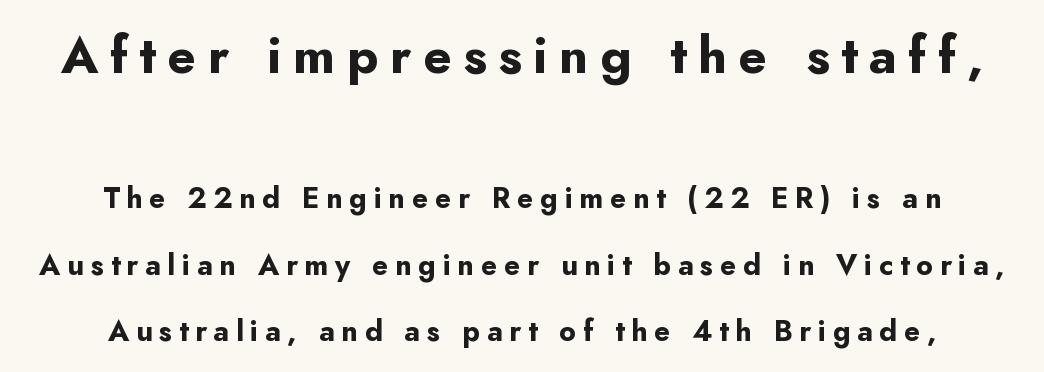
Q: Is the text bold? A: Yes.
Q: Is the text italic (slanted)? A: No, it is upright.
Q: Is the typeface a serif or a sans-serif typeface? A: Sans-serif.
Q: Is the text underlined? A: No.
Q: How is the paragraph aligned? A: Centered.
Q: Is the spacing between letters normal or unusually wide? A: Unusually wide.
Q: Is the spacing between lines tight, normal or loose? A: Loose.
Q: Which block of text is set in a larger size, the first (top) or the second (bottom)? A: The first (top) one.
Q: Width (condensed, normal, or wide)? A: Normal.
Q: Stroke contrast? A: Low.
Q: x-height? A: Small.
Q: Monospaced? A: No.
